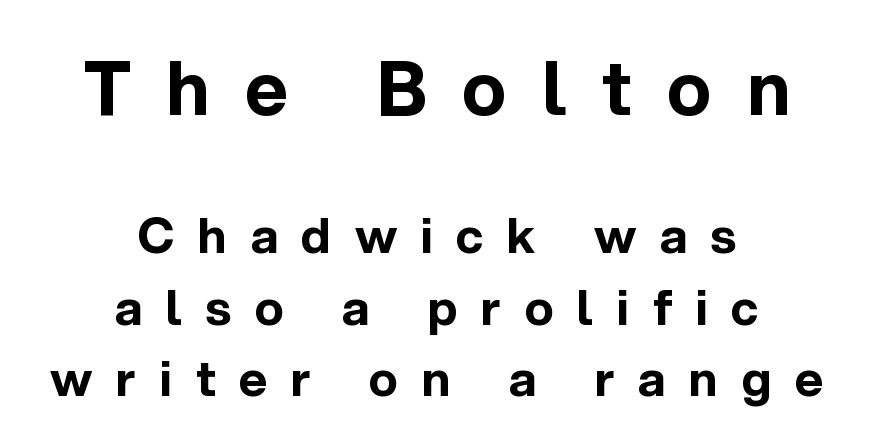
{"serif": "no", "italic": "no", "bold": "yes", "weight": "bold", "width": "normal", "x_height": "medium", "monospaced": "no", "underline": "no", "align": "center", "line_spacing": "normal", "line_spacing_ratio": 1.45, "letter_spacing": "wide", "letter_spacing_em": 0.48, "larger_block": "first", "size_ratio": 1.51, "glyph_px": 74}
